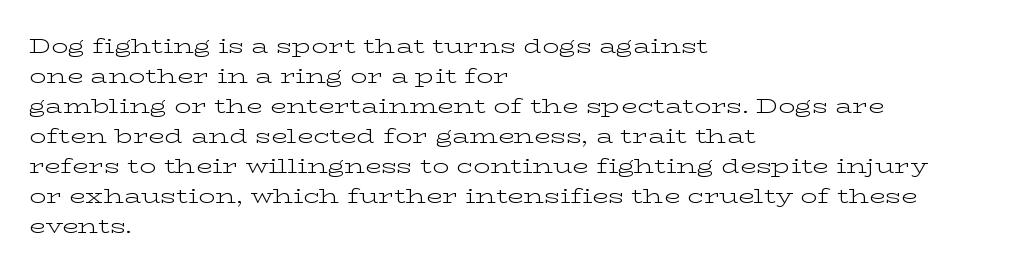
Q: Is the text bold? A: No.
Q: Is the text italic (slanted)? A: No, it is upright.
Q: Is the text underlined? A: No.
Q: How is the paragraph aligned? A: Left-aligned.
Q: Is the spacing between letters normal or unusually wide? A: Normal.
Q: Is the spacing between lines tight, normal or loose? A: Normal.
